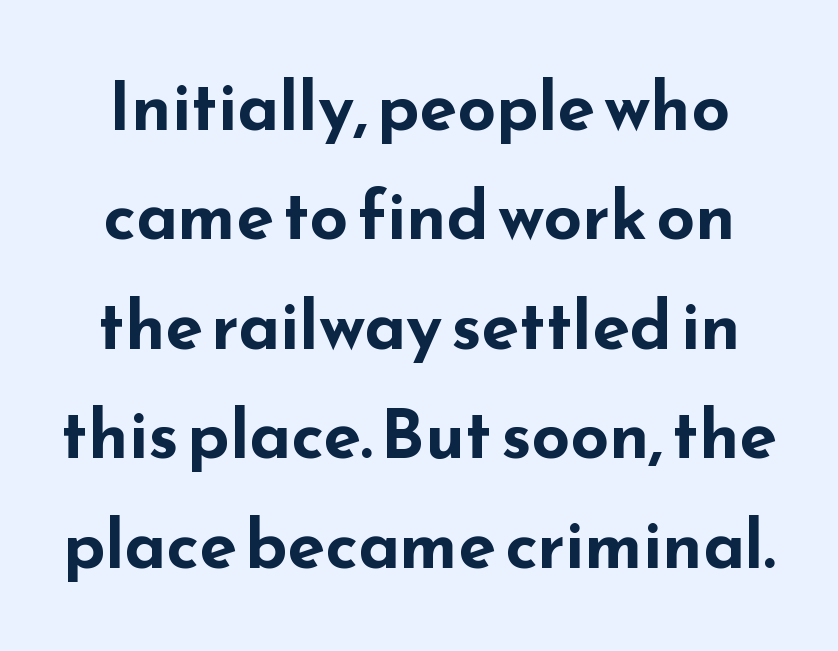
Here the glyphs are tracked normally, forming tight word shapes. The typesetting leans heavy: a genuine bold. The lettering stays uniformly vertical, giving the passage a roman look. Rule under the text: the space is simply empty. Stroke terminals: plain, sans-serif. Evenly set lines give the paragraph a standard silhouette.
